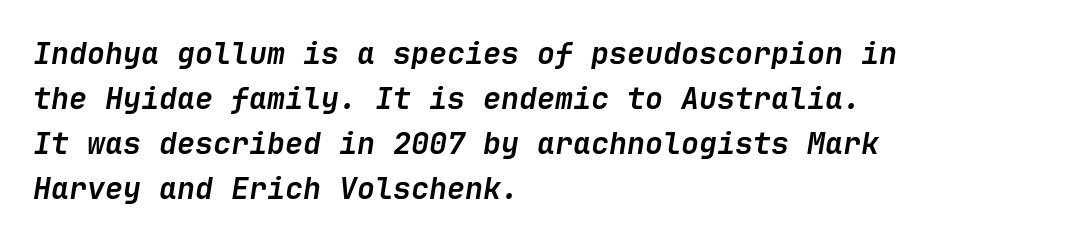
This sample uses an oblique cut, with every glyph tilted off the vertical. Reading down the column, the eye jumps a familiar distance to each next line. The passage shown has conventional tracking throughout. Check under the words: just untouched page. Every row of glyphs begins at an identical x-position on the left.
